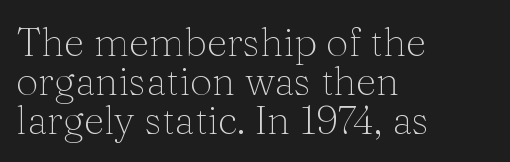
{"serif": "yes", "italic": "no", "bold": "no", "weight": "thin", "width": "normal", "stroke_contrast": "medium", "x_height": "medium", "monospaced": "no", "underline": "no", "align": "left", "line_spacing": "tight", "line_spacing_ratio": 0.98, "letter_spacing": "normal", "letter_spacing_em": 0.0, "glyph_px": 40}
